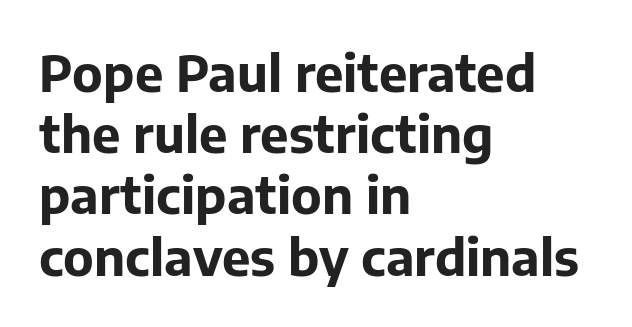
Q: Is the text bold? A: Yes.
Q: Is the text italic (slanted)? A: No, it is upright.
Q: Is the typeface a serif or a sans-serif typeface? A: Sans-serif.
Q: Is the text underlined? A: No.
Q: How is the paragraph aligned? A: Left-aligned.
Q: Is the spacing between letters normal or unusually wide? A: Normal.
Q: Width (condensed, normal, or wide)? A: Normal.
Q: Stroke contrast? A: Low.
Q: x-height? A: Medium.
Q: Monospaced? A: No.
